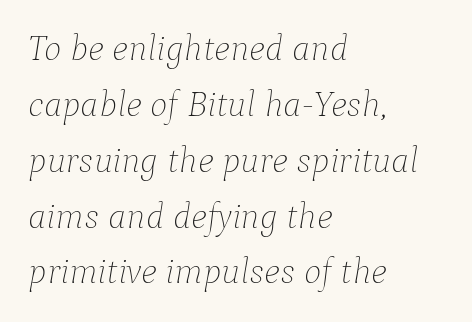
Q: Is the text bold? A: No.
Q: Is the text italic (slanted)? A: Yes, it leans right by about 9 degrees.
Q: Is the text underlined? A: No.
Q: How is the paragraph aligned? A: Left-aligned.
Q: Is the spacing between letters normal or unusually wide? A: Normal.
Q: Is the spacing between lines tight, normal or loose? A: Normal.
Q: Width (condensed, normal, or wide)? A: Normal.
Q: Stroke contrast? A: Low.
Q: x-height? A: Medium.
Q: Monospaced? A: No.
